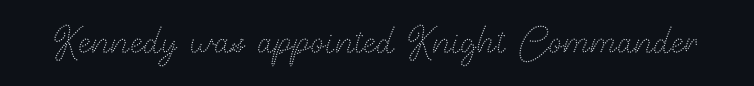
{"bold": "no", "weight": "thin", "width": "normal", "stroke_contrast": "medium", "x_height": "small", "monospaced": "no", "underline": "no", "letter_spacing": "normal", "letter_spacing_em": 0.0, "glyph_px": 50}
